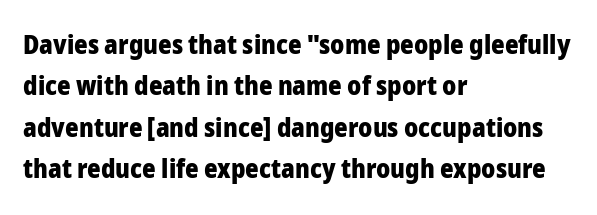
The image shows 26 px bold type, upright; set left-aligned, normal line spacing (1.59x), normal letter spacing, not underlined.
